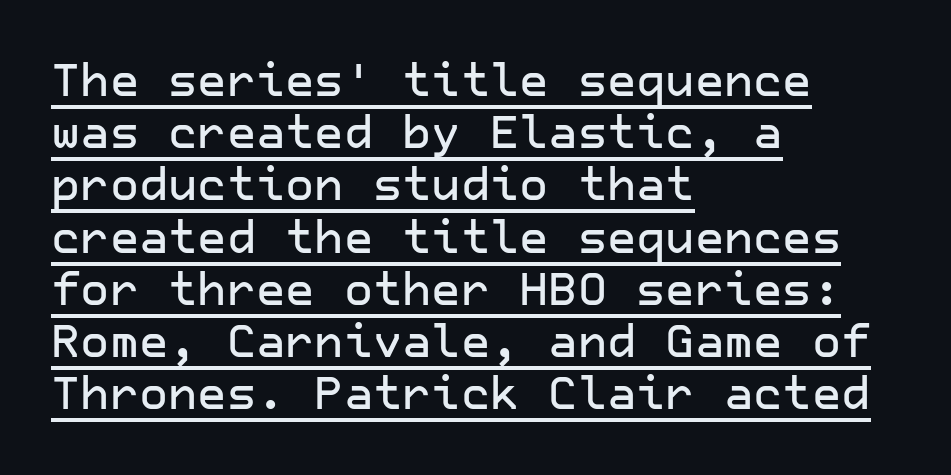
Q: Is the text italic (slanted)? A: No, it is upright.
Q: Is the typeface a serif or a sans-serif typeface? A: Sans-serif.
Q: Is the text underlined? A: Yes.
Q: How is the paragraph aligned? A: Left-aligned.
Q: Is the spacing between letters normal or unusually wide? A: Normal.
Q: Width (condensed, normal, or wide)? A: Normal.
Q: Stroke contrast? A: Low.
Q: x-height? A: Medium.
